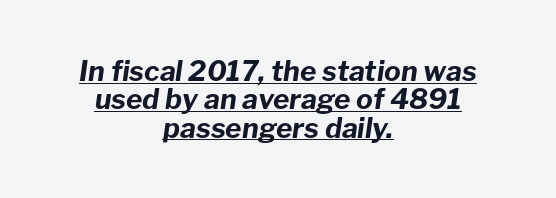
Q: Is the text bold? A: Yes.
Q: Is the text italic (slanted)? A: Yes, it leans right by about 8 degrees.
Q: Is the text underlined? A: Yes.
Q: How is the paragraph aligned? A: Centered.
Q: Is the spacing between letters normal or unusually wide? A: Normal.
Q: Is the spacing between lines tight, normal or loose? A: Tight.
Q: Width (condensed, normal, or wide)? A: Normal.
Q: Stroke contrast? A: Low.
Q: x-height? A: Medium.
Q: Monospaced? A: No.
